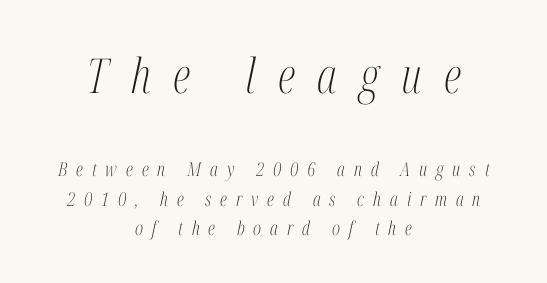
The image shows 48 px light, condensed serif type, italic (leaning right); set centered, normal line spacing (1.57x), unusually wide letter spacing (+0.47 em), not underlined; the first (top) block is 2.53x larger; medium stroke contrast and a medium x-height.
